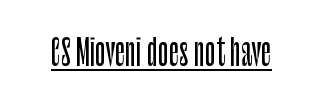
{"serif": "no", "italic": "no", "width": "condensed", "stroke_contrast": "low", "x_height": "large", "monospaced": "no", "underline": "yes", "letter_spacing": "normal", "letter_spacing_em": 0.0, "glyph_px": 35}
